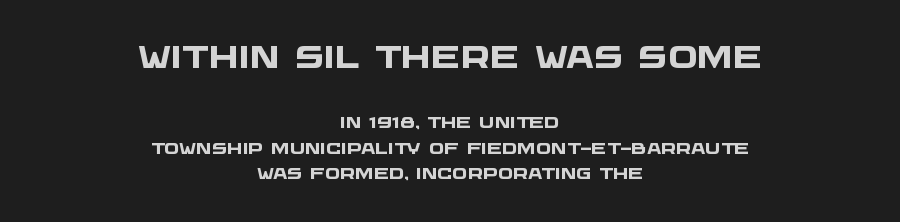
{"serif": "no", "bold": "yes", "weight": "heavy", "width": "wide", "stroke_contrast": "low", "x_height": "large", "monospaced": "no", "underline": "no", "align": "center", "line_spacing": "normal", "line_spacing_ratio": 1.59, "letter_spacing": "normal", "letter_spacing_em": 0.0, "larger_block": "first", "size_ratio": 1.94, "glyph_px": 31}
